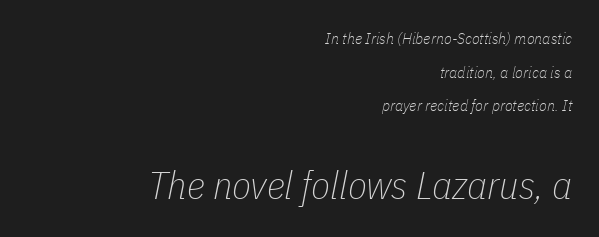
The designer gave the closing block more size than the opening block. Stems here are at most as thick as an everyday book face. The passage shown is not underscored anywhere. Whoever set this chose breathing room over compactness in the vertical rhythm. The font's italic variant was chosen for this text. Default kerning and tracking; the words read as compact shapes.
